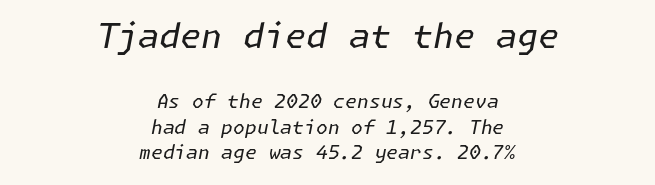
Reading down the column, the eye jumps a familiar distance to each next line. This rendering features lettering with no underline. Look at the glyph heights: the upper group is clearly the bigger setting. Italic: yes, the glyphs are oblique.
